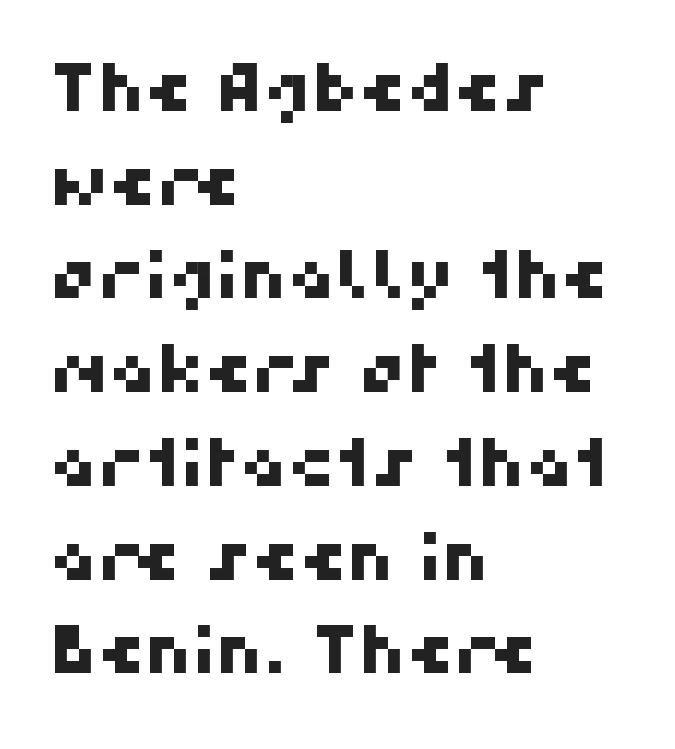
The image shows 66 px sans-serif type; set left-aligned, normal line spacing (1.42x), normal letter spacing, not underlined; high stroke contrast and a medium x-height.
